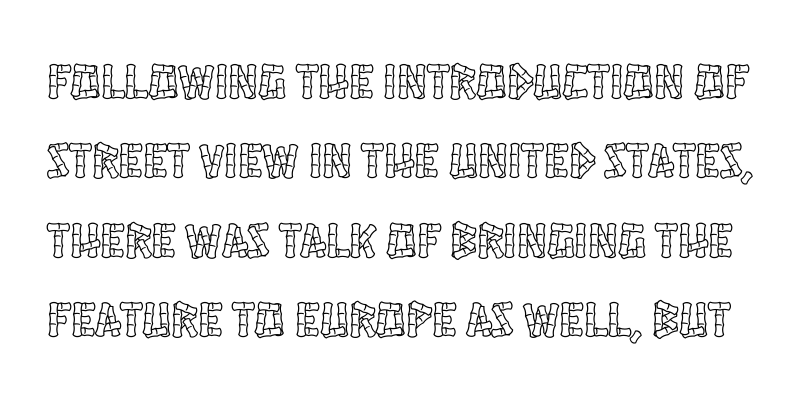
{"italic": "no", "width": "condensed", "x_height": "large", "monospaced": "no", "underline": "no", "line_spacing": "normal", "line_spacing_ratio": 1.59, "letter_spacing": "normal", "letter_spacing_em": 0.0, "glyph_px": 50}
